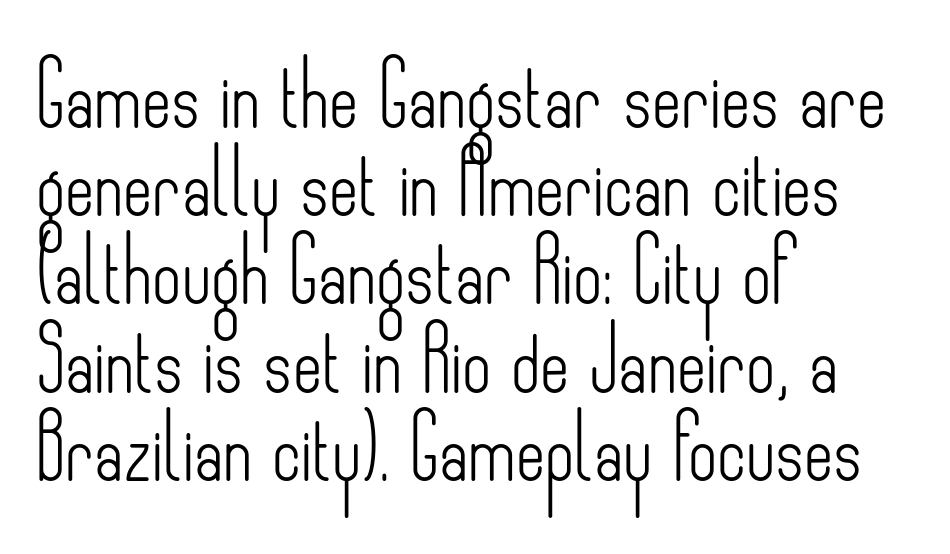
{"serif": "no", "italic": "no", "bold": "no", "weight": "light", "width": "condensed", "stroke_contrast": "low", "x_height": "small", "monospaced": "no", "underline": "no", "align": "left", "line_spacing": "normal", "line_spacing_ratio": 1.4, "letter_spacing": "normal", "letter_spacing_em": 0.0, "glyph_px": 63}
